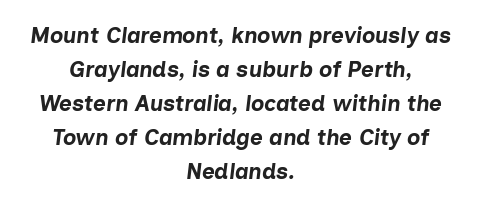
{"italic": "yes", "lean": "right", "slant_degrees": 7, "bold": "yes", "underline": "no", "align": "center", "line_spacing": "normal", "line_spacing_ratio": 1.54, "letter_spacing": "normal", "letter_spacing_em": 0.0, "glyph_px": 22}
